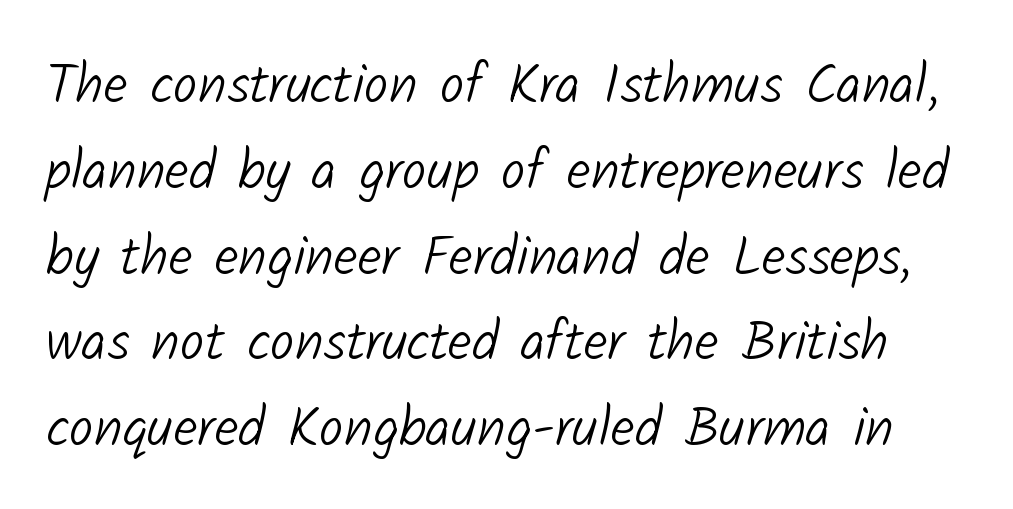
{"serif": "no", "bold": "no", "weight": "light", "width": "normal", "stroke_contrast": "low", "x_height": "medium", "monospaced": "no", "underline": "no", "line_spacing": "normal", "line_spacing_ratio": 1.56, "letter_spacing": "normal", "letter_spacing_em": 0.0, "glyph_px": 55}
